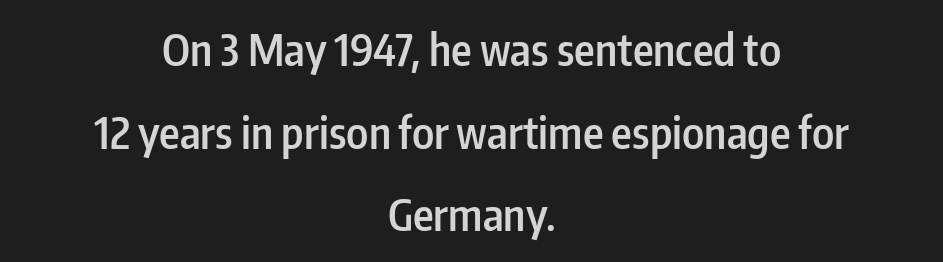
{"serif": "no", "italic": "no", "bold": "semi", "weight": "semibold", "width": "condensed", "stroke_contrast": "low", "x_height": "medium", "monospaced": "no", "underline": "no", "align": "center", "line_spacing_ratio": 1.88, "letter_spacing": "normal", "letter_spacing_em": 0.0, "glyph_px": 44}
